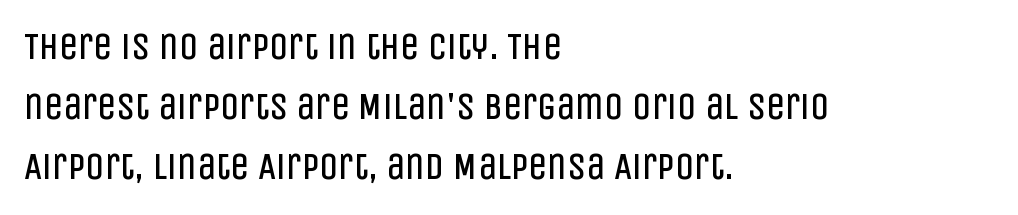
The image shows 38 px regular-weight, condensed sans-serif type, upright; set left-aligned, normal line spacing (1.58x), normal letter spacing, not underlined; low stroke contrast and a large x-height.
